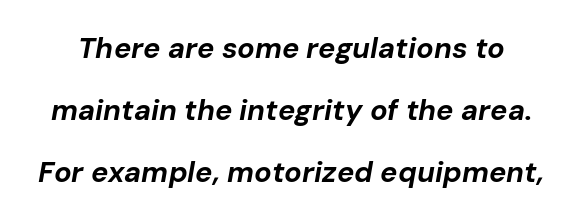
The image shows 29 px bold type, italic (leaning right); set loose line spacing (2.13x), normal letter spacing, not underlined; low stroke contrast and a medium x-height.
